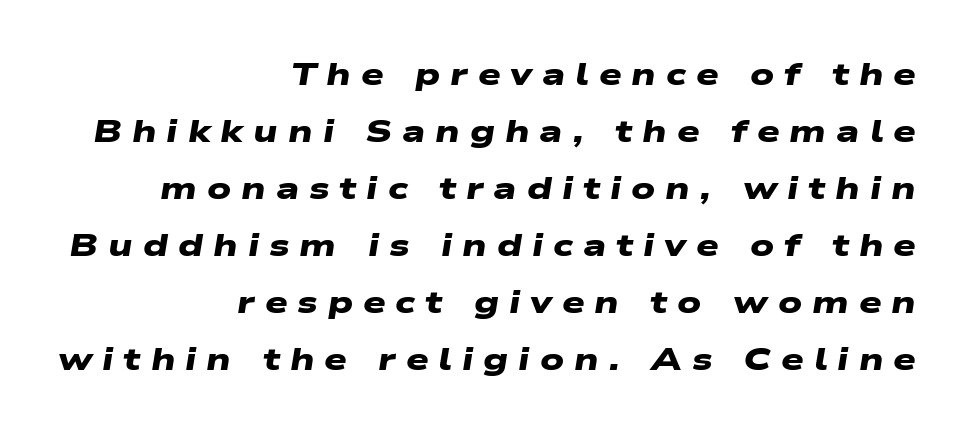
{"serif": "no", "bold": "yes", "weight": "heavy", "width": "wide", "stroke_contrast": "low", "x_height": "medium", "monospaced": "no", "underline": "no", "align": "right", "line_spacing_ratio": 1.78, "letter_spacing": "wide", "letter_spacing_em": 0.31, "glyph_px": 32}
